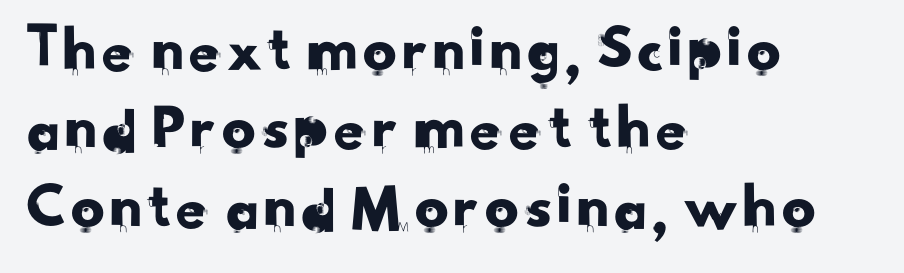
The image shows 67 px sans-serif type; set left-aligned, line spacing 1.17x, normal letter spacing, not underlined; low stroke contrast and a small x-height.
